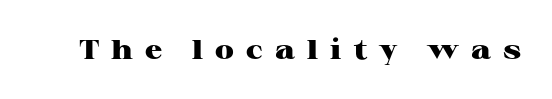
Q: Is the text bold? A: Yes.
Q: Is the text italic (slanted)? A: No, it is upright.
Q: Is the text underlined? A: No.
Q: Is the spacing between letters normal or unusually wide? A: Unusually wide.
